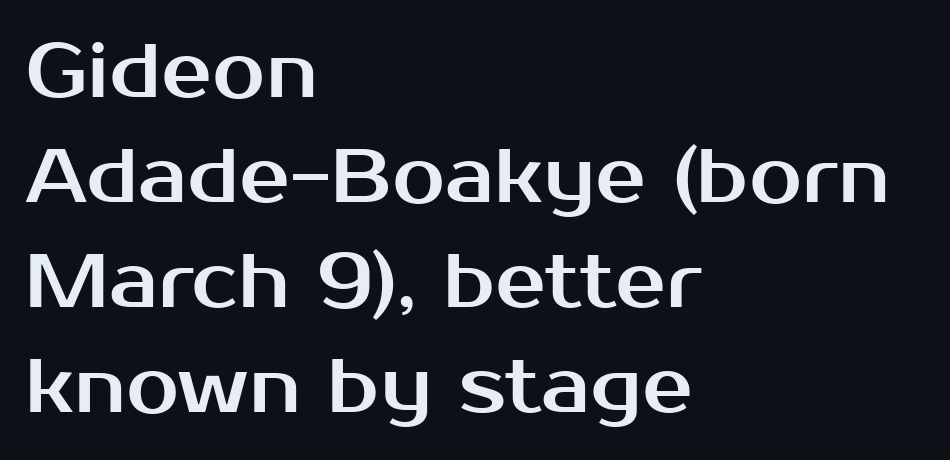
{"serif": "no", "italic": "no", "width": "normal", "stroke_contrast": "medium", "x_height": "medium", "monospaced": "no", "underline": "no", "align": "left", "line_spacing": "normal", "line_spacing_ratio": 1.38, "letter_spacing": "normal", "letter_spacing_em": 0.0, "glyph_px": 76}
